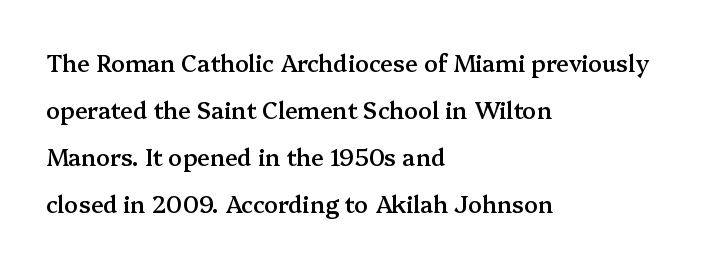
{"italic": "no", "bold": "semi", "underline": "no", "align": "left", "line_spacing": "loose", "line_spacing_ratio": 2.05, "letter_spacing": "normal", "letter_spacing_em": 0.0, "glyph_px": 23}
